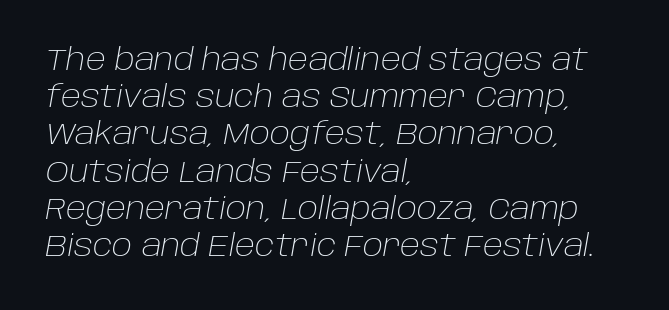
{"italic": "yes", "lean": "right", "slant_degrees": 10, "bold": "no", "weight": "light", "width": "normal", "stroke_contrast": "low", "x_height": "large", "monospaced": "no", "underline": "no", "align": "left", "line_spacing_ratio": 1.24, "letter_spacing": "normal", "letter_spacing_em": 0.0, "glyph_px": 30}
